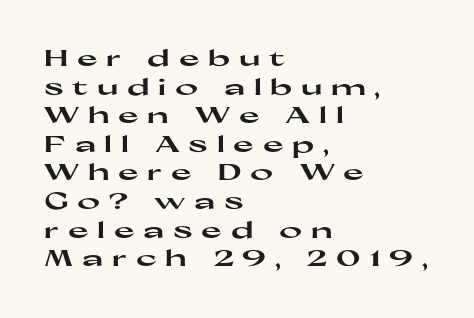
{"italic": "no", "bold": "yes", "underline": "no", "align": "left", "line_spacing": "normal", "line_spacing_ratio": 1.3, "letter_spacing": "wide", "letter_spacing_em": 0.39, "glyph_px": 22}
